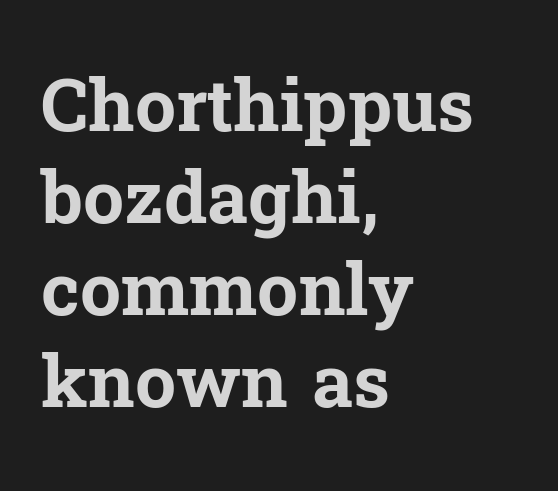
{"serif": "yes", "italic": "no", "bold": "yes", "weight": "bold", "width": "normal", "stroke_contrast": "low", "x_height": "medium", "monospaced": "no", "underline": "no", "align": "left", "line_spacing": "normal", "line_spacing_ratio": 1.26, "letter_spacing": "normal", "letter_spacing_em": 0.0, "glyph_px": 73}
